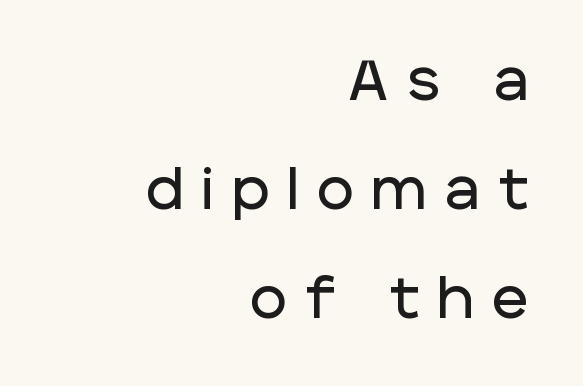
The image shows 56 px sans-serif type, upright; set right-aligned, loose line spacing (1.95x), unusually wide letter spacing (+0.33 em), not underlined; low stroke contrast and a large x-height.
